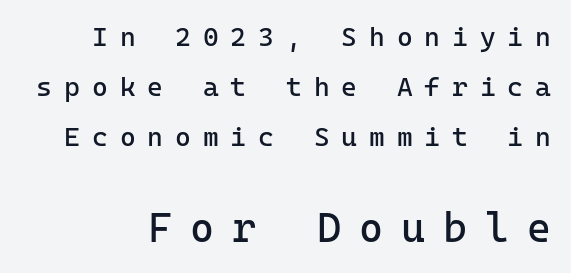
Q: Is the text bold? A: No.
Q: Is the text italic (slanted)? A: No, it is upright.
Q: Is the typeface a serif or a sans-serif typeface? A: Sans-serif.
Q: Is the text underlined? A: No.
Q: Is the spacing between letters normal or unusually wide? A: Unusually wide.
Q: Which block of text is set in a larger size, the first (top) or the second (bottom)? A: The second (bottom) one.
Q: Width (condensed, normal, or wide)? A: Normal.
Q: Stroke contrast? A: Low.
Q: x-height? A: Medium.
Q: Monospaced? A: Yes.
